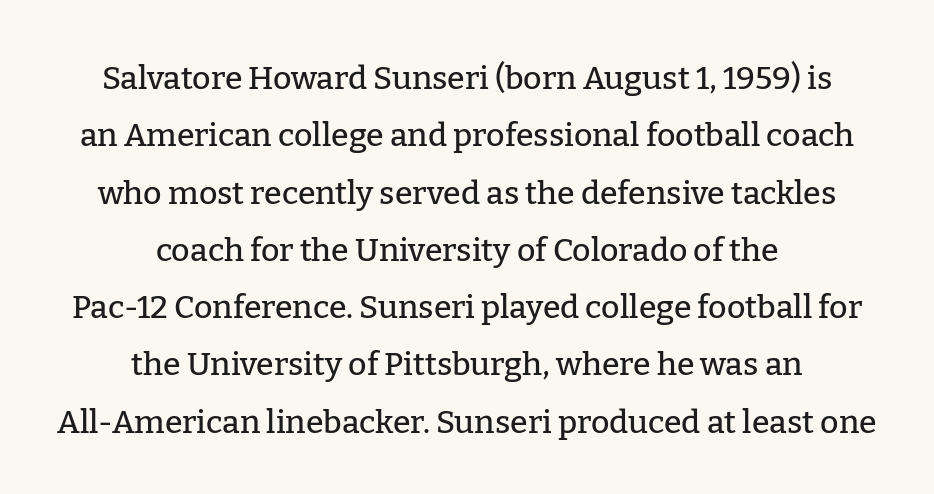
{"serif": "yes", "italic": "no", "width": "normal", "stroke_contrast": "low", "x_height": "medium", "monospaced": "no", "underline": "no", "align": "center", "line_spacing_ratio": 1.79, "letter_spacing": "normal", "letter_spacing_em": 0.0, "glyph_px": 32}
